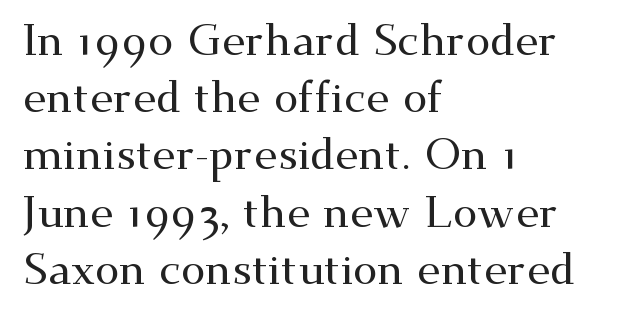
{"serif": "yes", "italic": "no", "width": "wide", "stroke_contrast": "medium", "x_height": "small", "monospaced": "no", "underline": "no", "align": "left", "line_spacing": "normal", "line_spacing_ratio": 1.3, "letter_spacing": "normal", "letter_spacing_em": 0.0, "glyph_px": 44}
